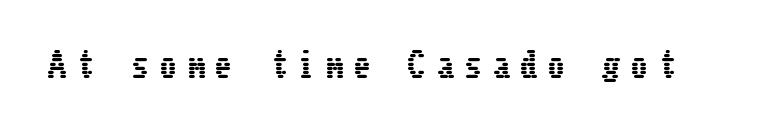
Q: Is the text italic (slanted)? A: No, it is upright.
Q: Is the text underlined? A: No.
Q: Is the spacing between letters normal or unusually wide? A: Unusually wide.
Q: Width (condensed, normal, or wide)? A: Condensed.
Q: Stroke contrast? A: Low.
Q: x-height? A: Medium.
